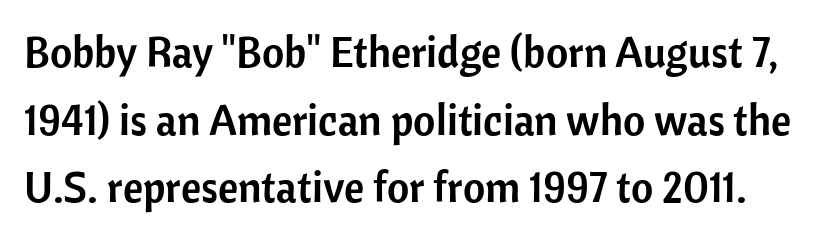
Regarding serifs, this sample does without them. Upright lettering throughout. The type is set solid horizontally, with unmodified tracking. If you measured baseline to baseline, you'd find a middling distance. A typesetter would call this proportional, since set widths differ per character.
